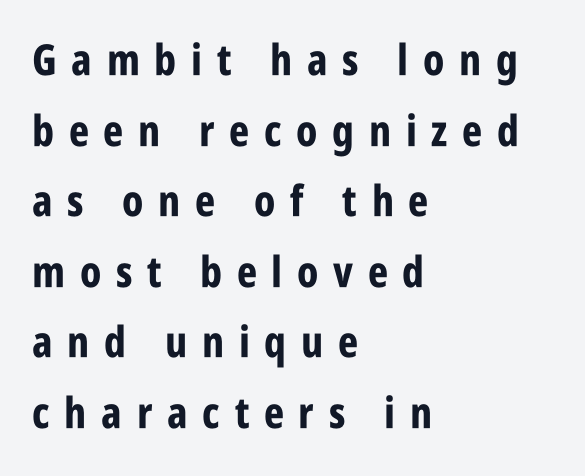
Q: Is the text bold? A: Yes.
Q: Is the text italic (slanted)? A: No, it is upright.
Q: Is the typeface a serif or a sans-serif typeface? A: Sans-serif.
Q: Is the text underlined? A: No.
Q: How is the paragraph aligned? A: Left-aligned.
Q: Is the spacing between letters normal or unusually wide? A: Unusually wide.
Q: Is the spacing between lines tight, normal or loose? A: Normal.
Q: Width (condensed, normal, or wide)? A: Condensed.
Q: Stroke contrast? A: Low.
Q: x-height? A: Large.
Q: Monospaced? A: No.
